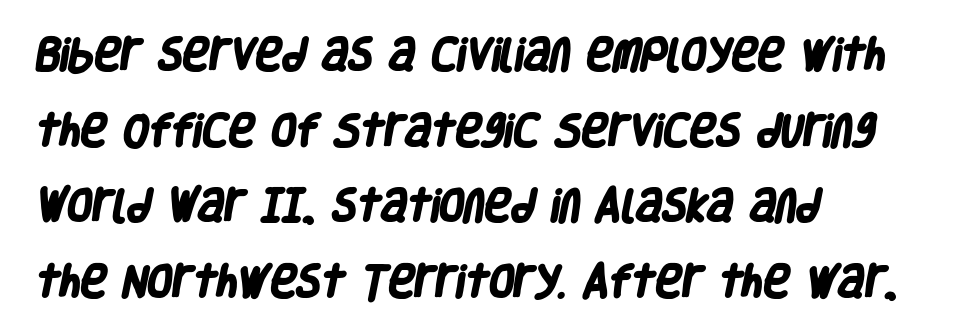
Q: Is the text bold? A: Yes.
Q: Is the typeface a serif or a sans-serif typeface? A: Sans-serif.
Q: Is the text underlined? A: No.
Q: How is the paragraph aligned? A: Left-aligned.
Q: Is the spacing between letters normal or unusually wide? A: Normal.
Q: Is the spacing between lines tight, normal or loose? A: Loose.
Q: Width (condensed, normal, or wide)? A: Condensed.
Q: Stroke contrast? A: Low.
Q: x-height? A: Large.
Q: Monospaced? A: No.
